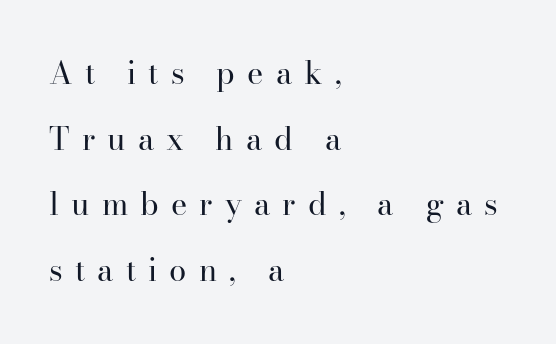
The image shows 31 px regular-weight serif type, upright; set left-aligned, loose line spacing (2.12x), unusually wide letter spacing (+0.39 em), not underlined; high stroke contrast and a small x-height.
